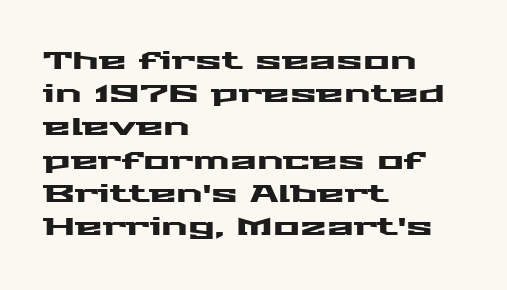
Q: Is the text italic (slanted)? A: No, it is upright.
Q: Is the text underlined? A: No.
Q: How is the paragraph aligned? A: Left-aligned.
Q: Is the spacing between letters normal or unusually wide? A: Normal.
Q: Is the spacing between lines tight, normal or loose? A: Normal.
